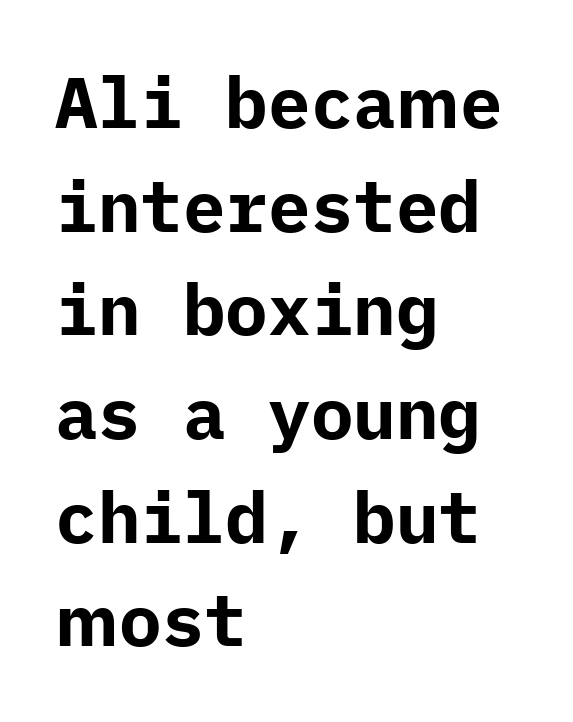
Q: Is the text bold? A: Yes.
Q: Is the text italic (slanted)? A: No, it is upright.
Q: Is the typeface a serif or a sans-serif typeface? A: Sans-serif.
Q: Is the text underlined? A: No.
Q: How is the paragraph aligned? A: Left-aligned.
Q: Is the spacing between letters normal or unusually wide? A: Normal.
Q: Is the spacing between lines tight, normal or loose? A: Normal.
Q: Width (condensed, normal, or wide)? A: Normal.
Q: Stroke contrast? A: Low.
Q: x-height? A: Medium.
